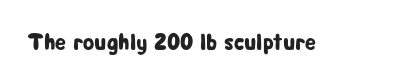
The image shows 23 px text type, upright; set normal letter spacing, not underlined.
